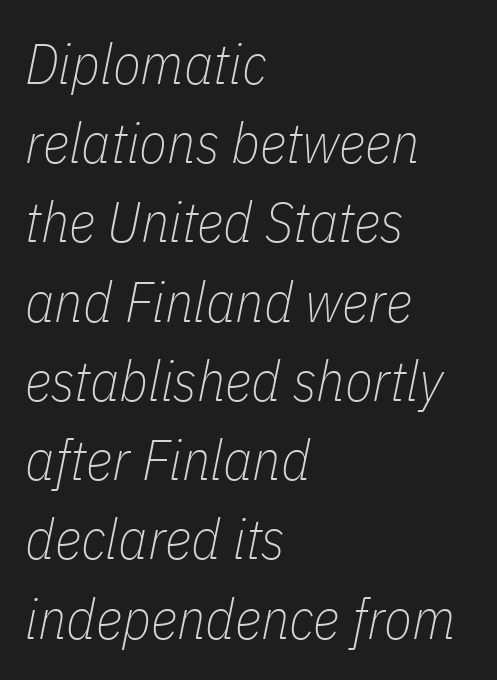
The image shows 57 px thin, condensed type, italic (leaning right); set left-aligned, normal line spacing (1.39x), normal letter spacing, not underlined; low stroke contrast and a medium x-height.
